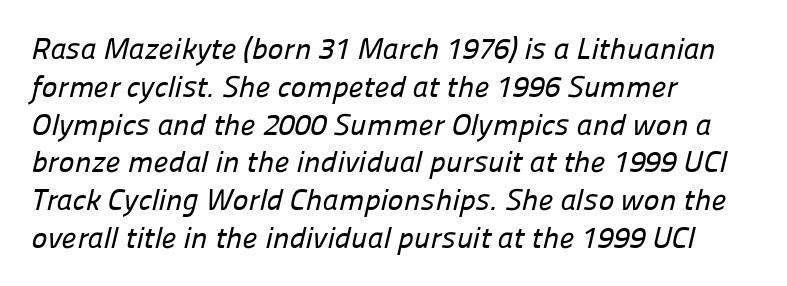
Rule under the text: the space is simply empty. The designer left line spacing at the default. Is the letter spacing exaggerated? No — it looks like the ordinary default. The rendering shows plain stroke endings on the letterforms — a sans-serif design.
